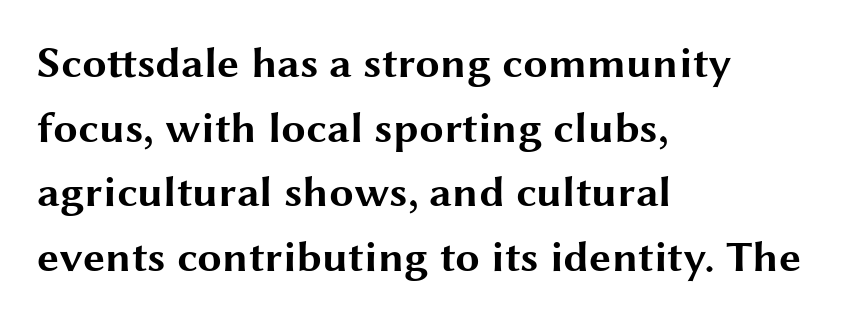
A typesetter would call this zero additional tracking. What's the leading like? Ordinary, nothing unusual. On the weight axis this lands at bold, roughly 700. Any mark beneath the type? The region is blank. Letterform terminals end flat and unadorned throughout the passage.
